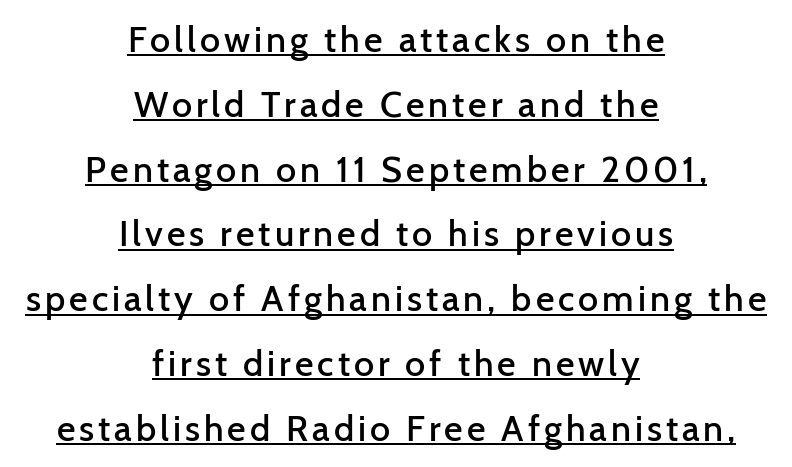
{"serif": "no", "italic": "no", "bold": "semi", "weight": "semibold", "width": "normal", "stroke_contrast": "low", "x_height": "medium", "monospaced": "no", "underline": "yes", "align": "center", "line_spacing_ratio": 1.8, "glyph_px": 36}
